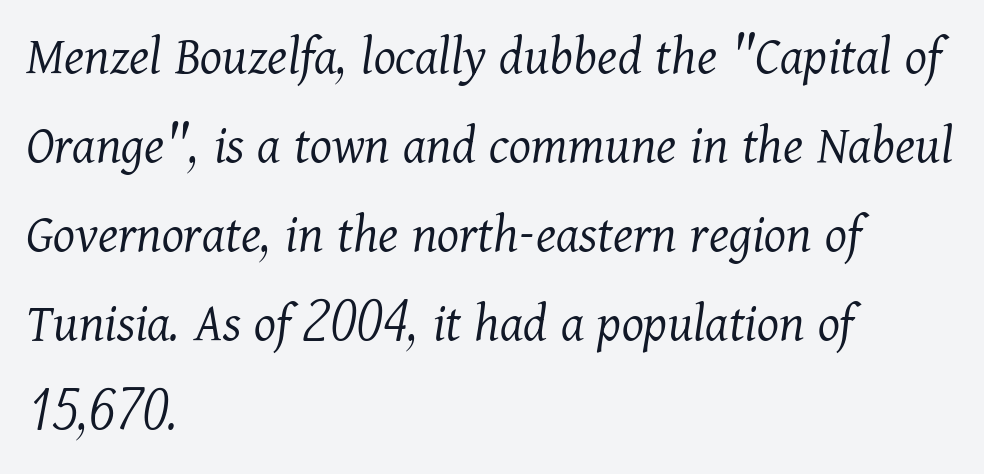
{"serif": "yes", "italic": "yes", "lean": "right", "slant_degrees": 11, "bold": "no", "weight": "light", "width": "normal", "stroke_contrast": "medium", "x_height": "medium", "monospaced": "no", "underline": "no", "align": "left", "line_spacing": "normal", "line_spacing_ratio": 1.59, "letter_spacing": "normal", "letter_spacing_em": 0.0, "glyph_px": 56}
